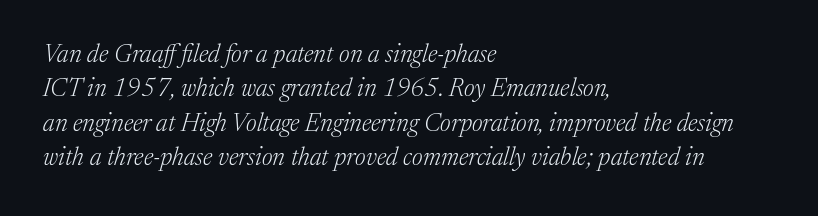
Q: Is the text bold? A: No.
Q: Is the text italic (slanted)? A: Yes, it leans right by about 17 degrees.
Q: Is the text underlined? A: No.
Q: How is the paragraph aligned? A: Left-aligned.
Q: Is the spacing between letters normal or unusually wide? A: Normal.
Q: Is the spacing between lines tight, normal or loose? A: Normal.
